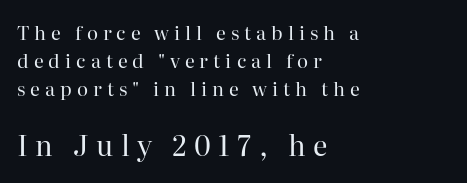
Evenly set lines give the paragraph a standard silhouette. Varying glyph widths throughout — classic text-font behaviour. This rendering widens character spacing well past its baseline value. In terms of letterform style, serifs are clearly present. Of the two passages, the one underneath uses the larger point size. Glance below the letters and you will spot only blank space.
